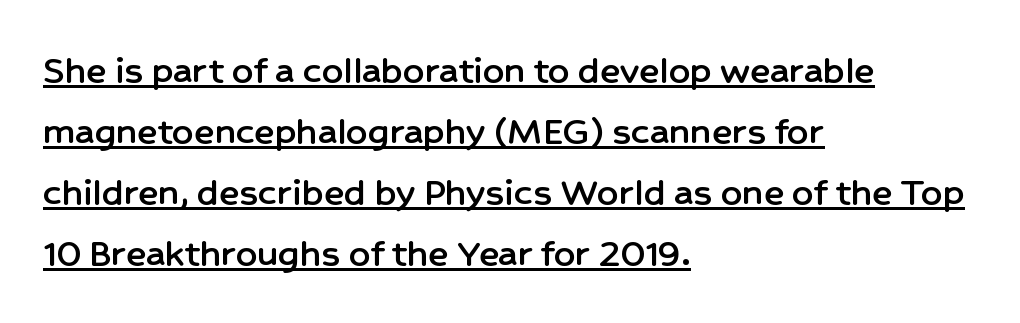
The font's upright variant was chosen for this text. Short note: letters normally spaced. These lines are rendered in a variable-pitch font. Alignment: flush left.
